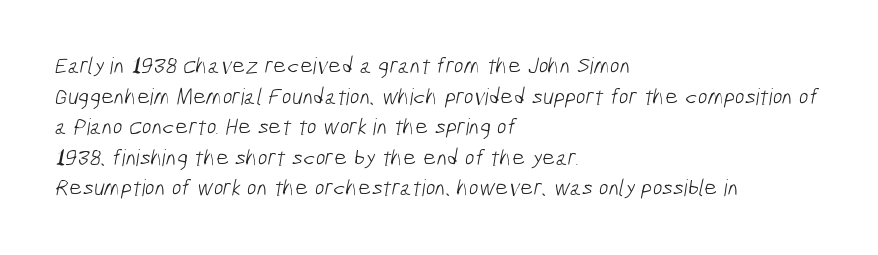
{"bold": "no", "underline": "no", "align": "left", "line_spacing": "normal", "line_spacing_ratio": 1.33, "letter_spacing": "normal", "letter_spacing_em": 0.0, "glyph_px": 23}
